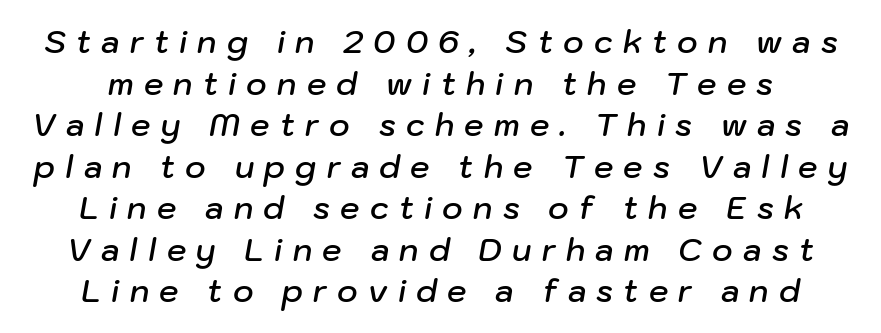
Q: Is the text bold? A: Semi-bold.
Q: Is the text italic (slanted)? A: Yes, it leans right by about 10 degrees.
Q: Is the text underlined? A: No.
Q: Is the spacing between letters normal or unusually wide? A: Unusually wide.
Q: Is the spacing between lines tight, normal or loose? A: Normal.
Q: Width (condensed, normal, or wide)? A: Normal.
Q: Stroke contrast? A: Low.
Q: x-height? A: Medium.
Q: Monospaced? A: No.
